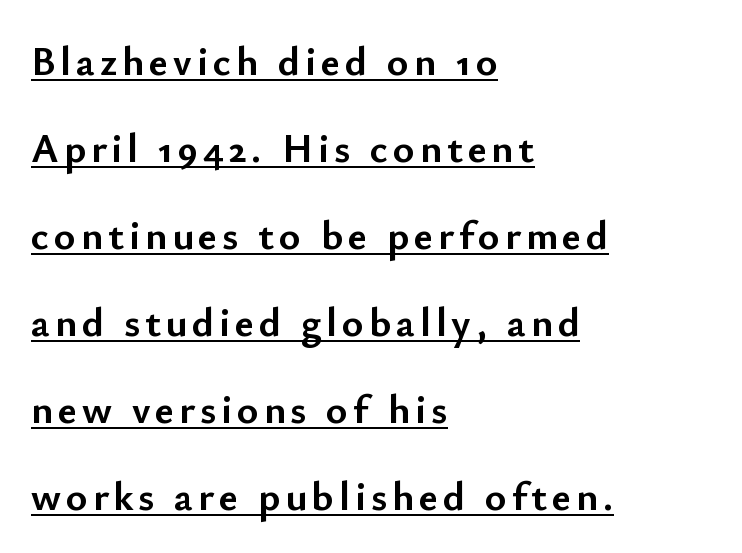
{"serif": "no", "italic": "no", "bold": "yes", "weight": "semibold", "width": "normal", "stroke_contrast": "low", "x_height": "small", "monospaced": "no", "underline": "yes", "align": "left", "line_spacing": "loose", "line_spacing_ratio": 2.12, "glyph_px": 41}
